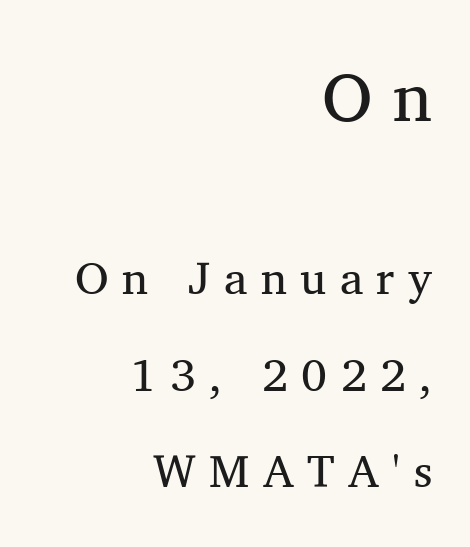
Compared with typical paragraphs, the rows here are farther apart. Italic: no, the glyphs are upright roman. Each row of text sits above clean, open space. This sample has the flowing, uneven cadence of proportional lettering.
